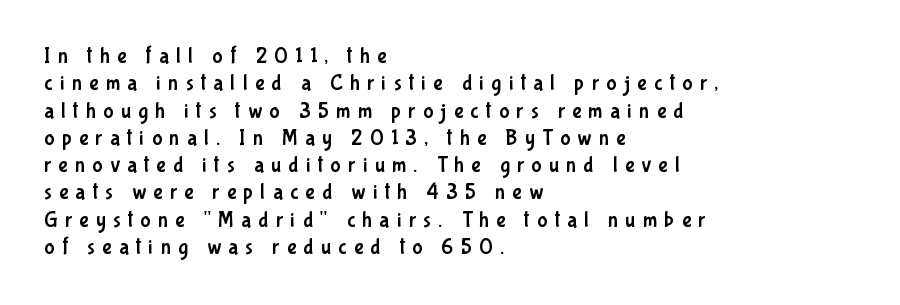
Descenders hang freely into open space. Characters remain perfectly vertical along every line. A student would call this left alignment; a typographer would say flush left, rag right. The gaps between neighbouring characters are conspicuously large.
